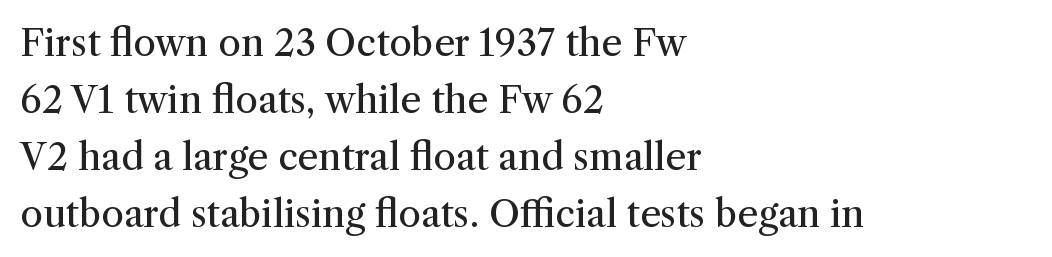
Q: Is the text bold? A: No.
Q: Is the text italic (slanted)? A: No, it is upright.
Q: Is the typeface a serif or a sans-serif typeface? A: Serif.
Q: Is the text underlined? A: No.
Q: How is the paragraph aligned? A: Left-aligned.
Q: Is the spacing between letters normal or unusually wide? A: Normal.
Q: Is the spacing between lines tight, normal or loose? A: Normal.
Q: Width (condensed, normal, or wide)? A: Normal.
Q: Stroke contrast? A: Medium.
Q: x-height? A: Medium.
Q: Monospaced? A: No.
